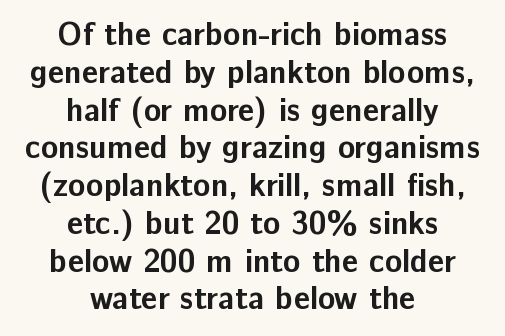
{"serif": "no", "italic": "no", "bold": "yes", "weight": "bold", "width": "normal", "stroke_contrast": "low", "x_height": "medium", "monospaced": "no", "underline": "no", "align": "center", "line_spacing_ratio": 1.18, "letter_spacing": "normal", "letter_spacing_em": 0.0, "glyph_px": 32}
